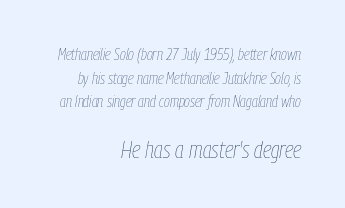
{"italic": "yes", "lean": "right", "slant_degrees": 9, "bold": "no", "underline": "no", "align": "right", "line_spacing": "normal", "line_spacing_ratio": 1.47, "letter_spacing": "normal", "letter_spacing_em": 0.0, "larger_block": "second", "size_ratio": 1.5, "glyph_px": 24}
